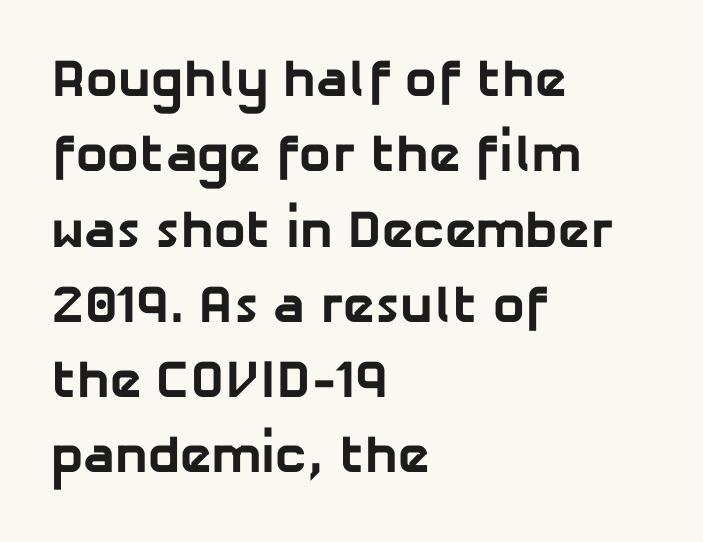
Spacing verdict: proportional, widths tailored to each character. The characters look thick and weighty, a clear bold. Descenders are the only things crossing below the line. The characters display no serif detailing; their extremities are plain. Horizontal bands of white between lines are of average thickness.
